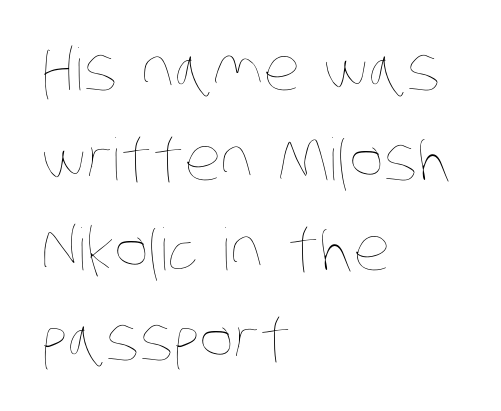
Whoever set this chose a conventional vertical rhythm. Weight: in the light-to-regular range. The passage is arranged the way most books set body copy — flush left. Here the designer chose a conventional face with non-uniform glyph widths. Default kerning and tracking; the words read as compact shapes. Anything drawn beneath the words? Only blank space.
